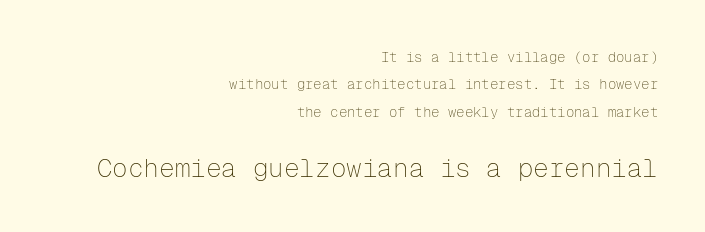
This rendering uses right alignment, leaving the left contour irregular. Look at the tracking — it's just the regular setting, nothing added. You could fit nearly another row in the gap between these rows. Only glyphs here, with clear space below each row. These two chunks differ in scale, with the bottom chunk taking the larger measure. The lettering stays uniformly vertical, giving the passage a roman look.
